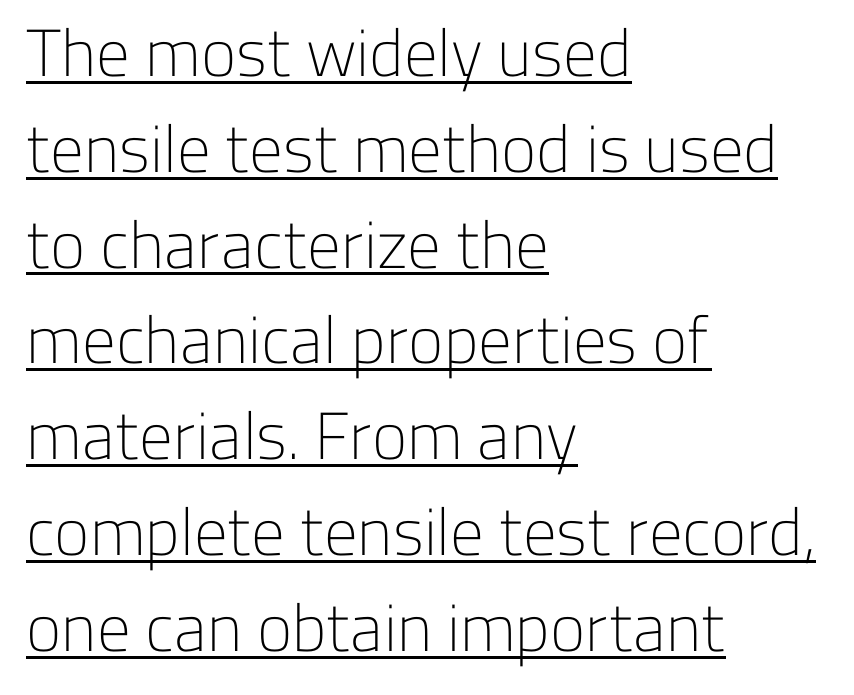
These lines were composed using upright roman letters. Stems here are at most as thick as an everyday book face. The characters display no serif detailing; their extremities are plain. Visually the block forms a straight wall on the left and a jagged coastline on the right.
